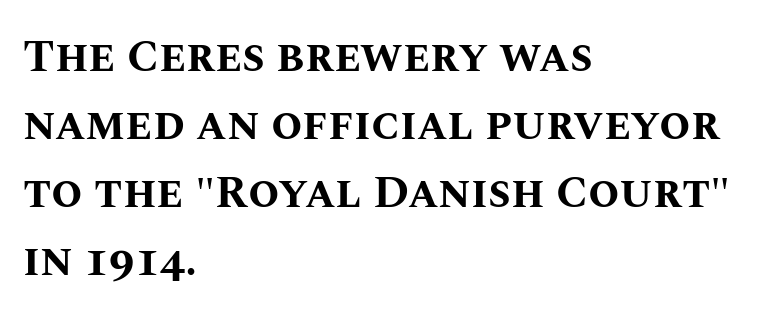
The image shows 45 px bold type, upright; set left-aligned, normal line spacing (1.51x), normal letter spacing, not underlined; medium stroke contrast and a large x-height.
